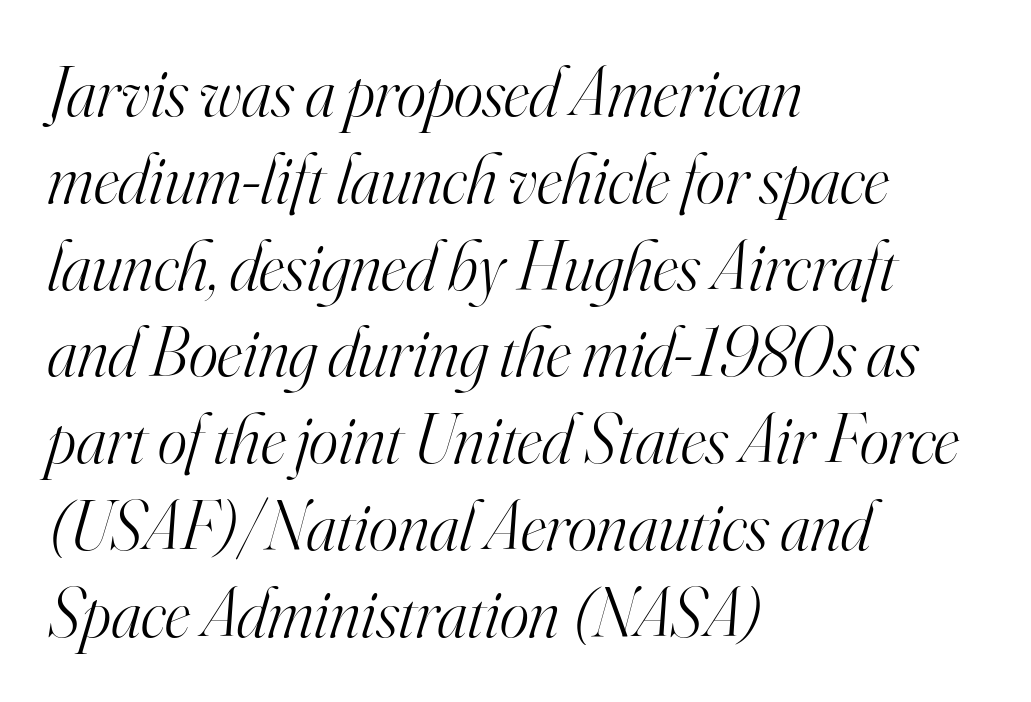
Q: Is the text bold? A: No.
Q: Is the text italic (slanted)? A: Yes, it leans right by about 16 degrees.
Q: Is the typeface a serif or a sans-serif typeface? A: Serif.
Q: Is the text underlined? A: No.
Q: How is the paragraph aligned? A: Left-aligned.
Q: Is the spacing between letters normal or unusually wide? A: Normal.
Q: Width (condensed, normal, or wide)? A: Normal.
Q: Stroke contrast? A: High.
Q: x-height? A: Small.
Q: Monospaced? A: No.
